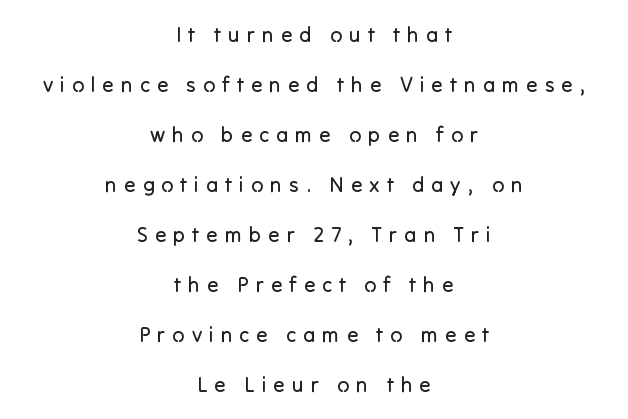
The image shows 21 px text type, upright; set centered, loose line spacing (2.38x), unusually wide letter spacing (+0.33 em), not underlined.
